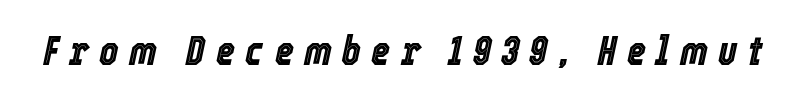
Q: Is the text italic (slanted)? A: Yes, it leans right by about 12 degrees.
Q: Is the text underlined? A: No.
Q: Is the spacing between letters normal or unusually wide? A: Unusually wide.
Q: Width (condensed, normal, or wide)? A: Condensed.
Q: x-height? A: Medium.
Q: Monospaced? A: No.
